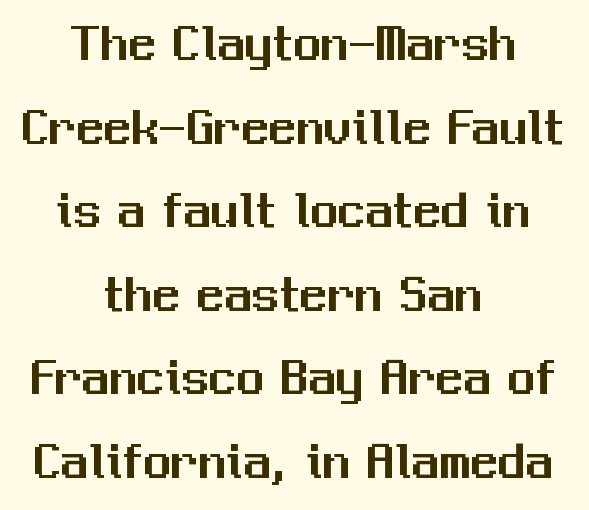
The image shows 55 px sans-serif type, upright; set centered, normal line spacing (1.52x), normal letter spacing, not underlined; medium stroke contrast and a medium x-height.
